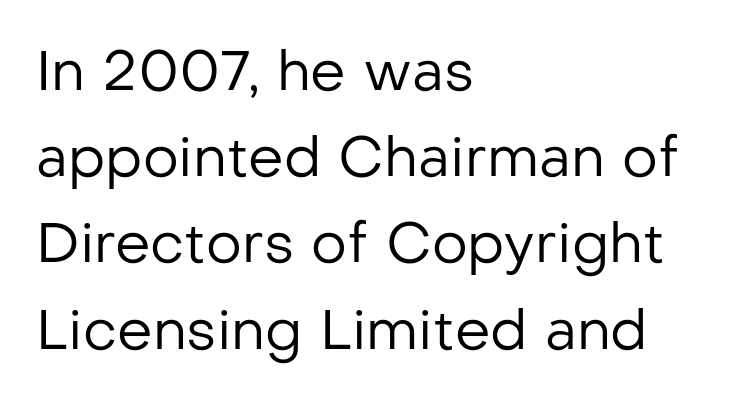
Weight class: somewhere from thin through regular. The zone under the glyphs is completely vacant. The type family on display is of the sans-serif kind. You could call the tracking neutral — neither tight nor loose. The rendering uses natural spacing where letterforms have individual widths.
